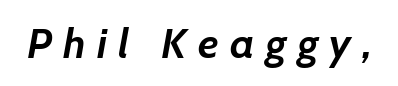
{"italic": "yes", "lean": "right", "slant_degrees": 7, "bold": "yes", "weight": "semibold", "width": "normal", "stroke_contrast": "low", "x_height": "medium", "monospaced": "no", "underline": "no", "letter_spacing": "wide", "letter_spacing_em": 0.27, "glyph_px": 42}
